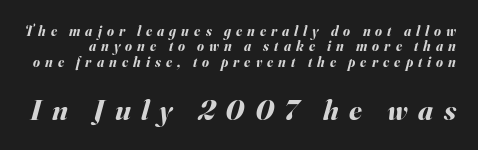
The image shows 29 px bold type, italic (leaning right); set tight line spacing (1.09x), unusually wide letter spacing (+0.36 em), not underlined; the second (bottom) block is 2.07x larger; medium stroke contrast and a small x-height.
